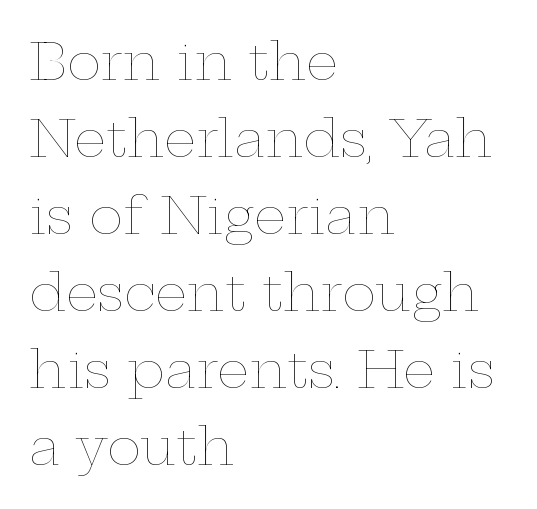
Stems and bowls with no extra thickness — not bold. All the whitespace from short lines collects on the right. The letters sit at their default tracking, neither squeezed nor spread. Vertical spacing — default.
